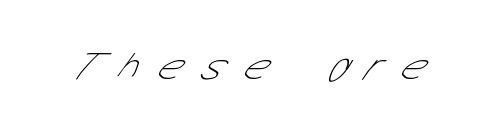
The image shows 42 px thin, condensed sans-serif type; set unusually wide letter spacing (+0.48 em), not underlined; low stroke contrast and a medium x-height.
